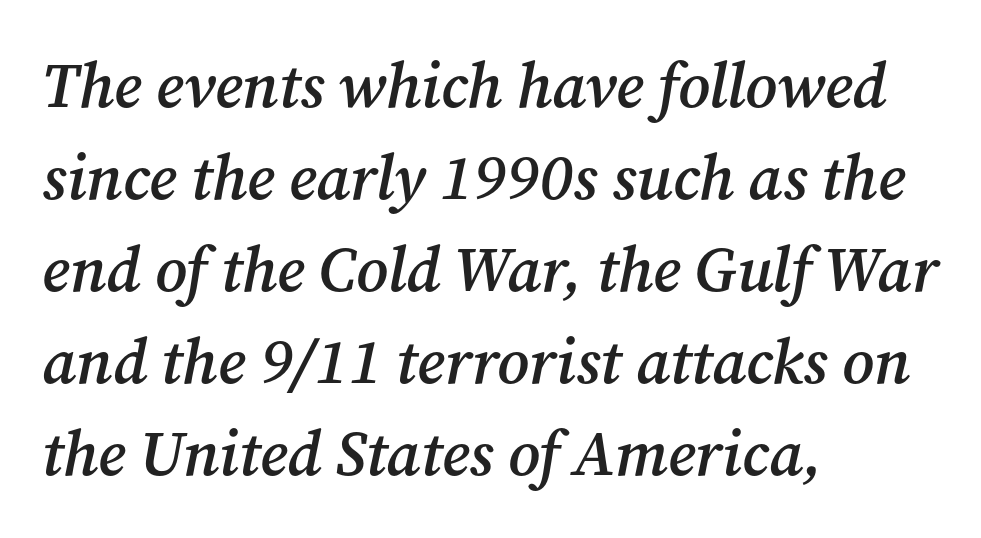
Q: Is the text bold? A: Semi-bold.
Q: Is the text italic (slanted)? A: Yes, it leans right by about 12 degrees.
Q: Is the typeface a serif or a sans-serif typeface? A: Serif.
Q: Is the text underlined? A: No.
Q: How is the paragraph aligned? A: Left-aligned.
Q: Is the spacing between letters normal or unusually wide? A: Normal.
Q: Is the spacing between lines tight, normal or loose? A: Normal.
Q: Width (condensed, normal, or wide)? A: Normal.
Q: Stroke contrast? A: Medium.
Q: x-height? A: Medium.
Q: Monospaced? A: No.
